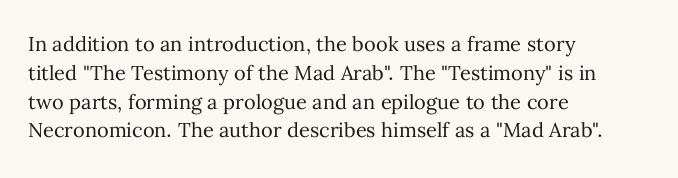
Vertical strokes here are truly vertical. The typesetting does not lean heavy: it is not bold. These lines keep a tight, regular rhythm from letter to letter. Anything drawn beneath the words? Only blank space. The designer left line spacing at the default. Caption: multi-line text, flush left, ragged right.
